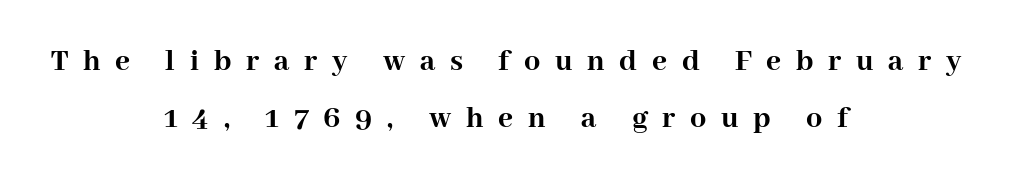
{"serif": "yes", "italic": "no", "bold": "yes", "weight": "semibold", "width": "normal", "stroke_contrast": "high", "x_height": "medium", "monospaced": "no", "underline": "no", "align": "center", "line_spacing_ratio": 1.77, "letter_spacing": "wide", "letter_spacing_em": 0.46, "glyph_px": 32}
